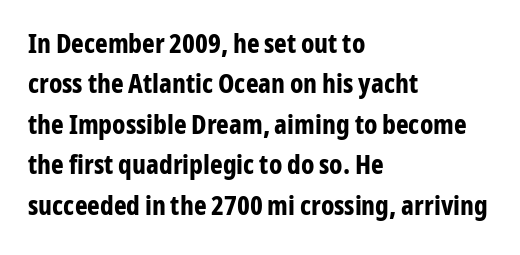
Look at the tracking — it's just the regular setting, nothing added. A classic flush-left, rag-right setting is used for this passage. Lines of text with bare space underneath. The font's upright variant was chosen for this text.
